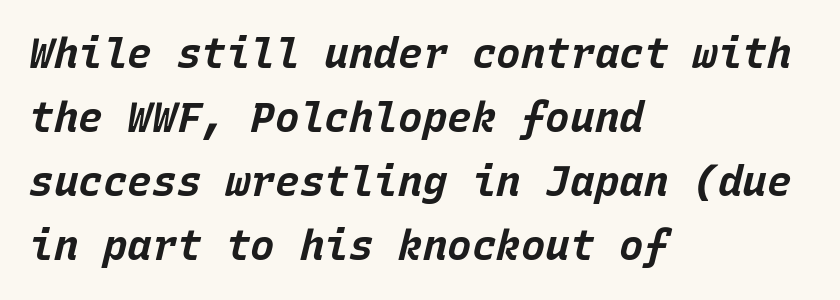
Q: Is the text bold? A: Yes.
Q: Is the text italic (slanted)? A: Yes, it leans right by about 15 degrees.
Q: Is the text underlined? A: No.
Q: How is the paragraph aligned? A: Left-aligned.
Q: Is the spacing between letters normal or unusually wide? A: Normal.
Q: Is the spacing between lines tight, normal or loose? A: Normal.
Q: Width (condensed, normal, or wide)? A: Normal.
Q: Stroke contrast? A: Low.
Q: x-height? A: Large.
Q: Monospaced? A: Yes.
